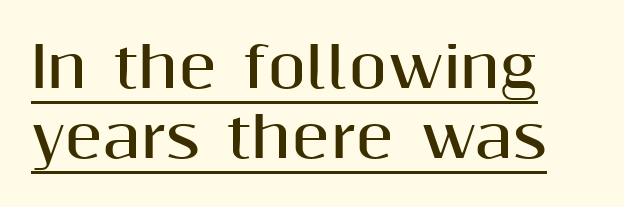
{"serif": "no", "italic": "no", "bold": "yes", "weight": "bold", "width": "normal", "stroke_contrast": "medium", "x_height": "medium", "monospaced": "no", "underline": "yes", "line_spacing": "normal", "line_spacing_ratio": 1.25, "letter_spacing": "normal", "letter_spacing_em": 0.0, "glyph_px": 56}
